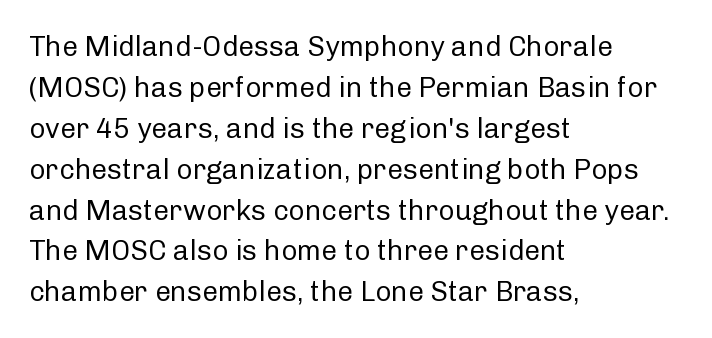
Glance below the letters and you will spot only blank space. These lines are set flush left with a ragged right edge. Upright lettering throughout. Leading matches the norm, producing a regular column.
